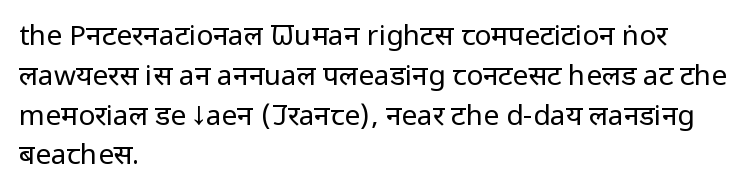
The image shows 28 px regular-weight, condensed sans-serif type, upright; set left-aligned, normal line spacing (1.42x), normal letter spacing, not underlined; low stroke contrast and a large x-height.
